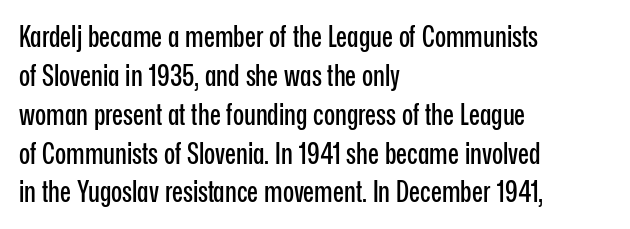
Q: Is the text italic (slanted)? A: No, it is upright.
Q: Is the typeface a serif or a sans-serif typeface? A: Sans-serif.
Q: Is the text underlined? A: No.
Q: How is the paragraph aligned? A: Left-aligned.
Q: Is the spacing between letters normal or unusually wide? A: Normal.
Q: Is the spacing between lines tight, normal or loose? A: Normal.
Q: Width (condensed, normal, or wide)? A: Condensed.
Q: Stroke contrast? A: Low.
Q: x-height? A: Medium.
Q: Monospaced? A: No.
